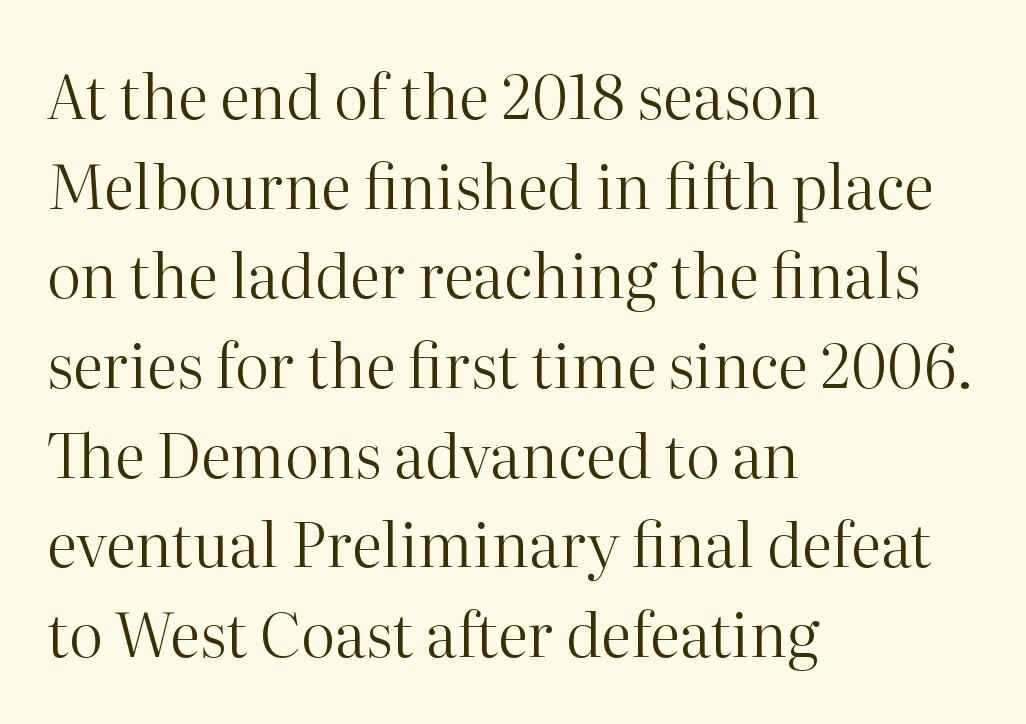
Q: Is the text bold? A: No.
Q: Is the text italic (slanted)? A: No, it is upright.
Q: Is the typeface a serif or a sans-serif typeface? A: Serif.
Q: Is the text underlined? A: No.
Q: How is the paragraph aligned? A: Left-aligned.
Q: Is the spacing between letters normal or unusually wide? A: Normal.
Q: Is the spacing between lines tight, normal or loose? A: Normal.
Q: Width (condensed, normal, or wide)? A: Normal.
Q: Stroke contrast? A: High.
Q: x-height? A: Medium.
Q: Monospaced? A: No.
